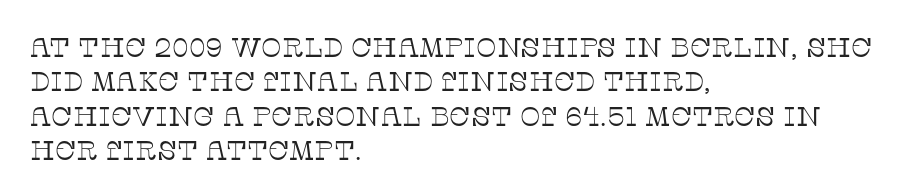
{"italic": "no", "bold": "no", "underline": "no", "align": "left", "line_spacing": "normal", "line_spacing_ratio": 1.27, "letter_spacing": "normal", "letter_spacing_em": 0.0, "glyph_px": 27}
